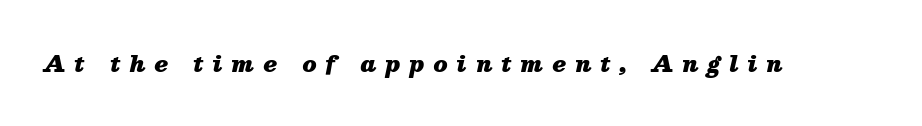
Emphasis by weight is at full strength: bold. Observe the wide spacing: letters keep a clear distance from each other. Has an underline been added? It has not. When letters slant like this, we call the style italic.
